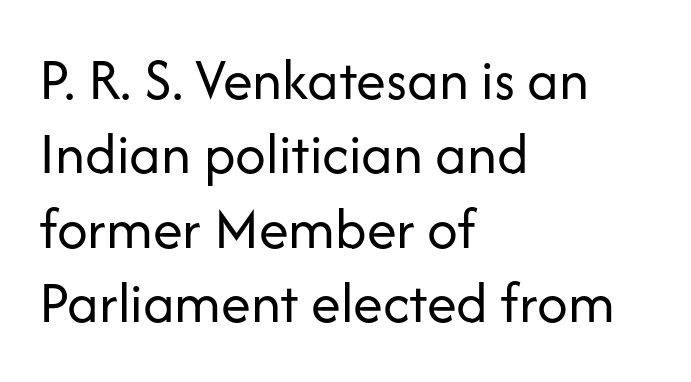
{"serif": "no", "italic": "no", "bold": "no", "weight": "regular", "width": "normal", "stroke_contrast": "low", "x_height": "medium", "monospaced": "no", "underline": "no", "align": "left", "line_spacing_ratio": 1.24, "letter_spacing": "normal", "letter_spacing_em": 0.0, "glyph_px": 60}
